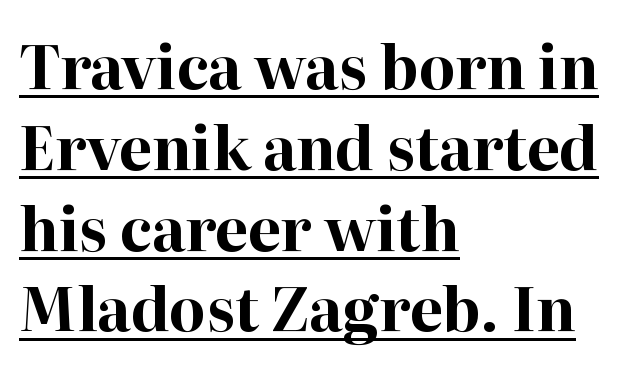
This is roman type, the default non-slanted kind. Does the type have serifs? Yes, each stem ends in a small foot. A typesetter would call this leading conventional body-copy spacing. A full-strength bold gives these letters their thick strokes. These lines are rendered in a variable-pitch font.
